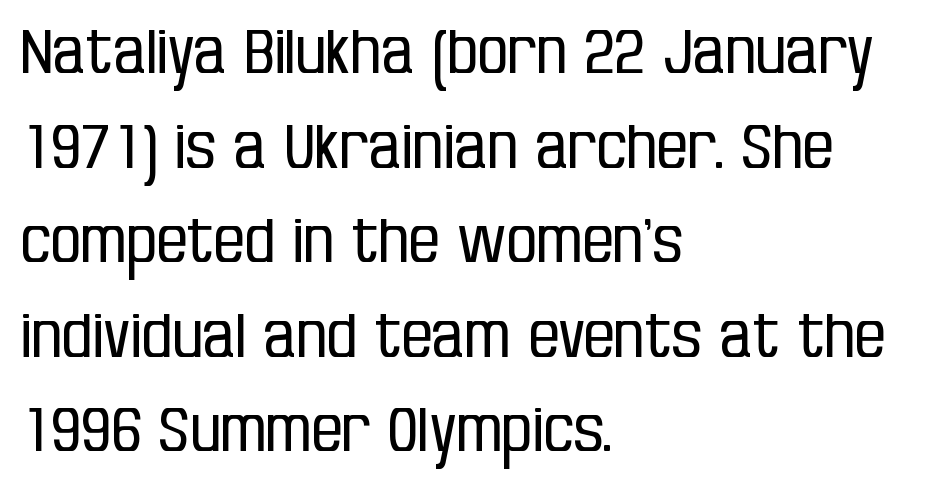
Q: Is the text bold? A: No.
Q: Is the text italic (slanted)? A: No, it is upright.
Q: Is the typeface a serif or a sans-serif typeface? A: Sans-serif.
Q: Is the text underlined? A: No.
Q: How is the paragraph aligned? A: Left-aligned.
Q: Is the spacing between letters normal or unusually wide? A: Normal.
Q: Is the spacing between lines tight, normal or loose? A: Normal.
Q: Width (condensed, normal, or wide)? A: Condensed.
Q: Stroke contrast? A: Low.
Q: x-height? A: Large.
Q: Monospaced? A: No.
